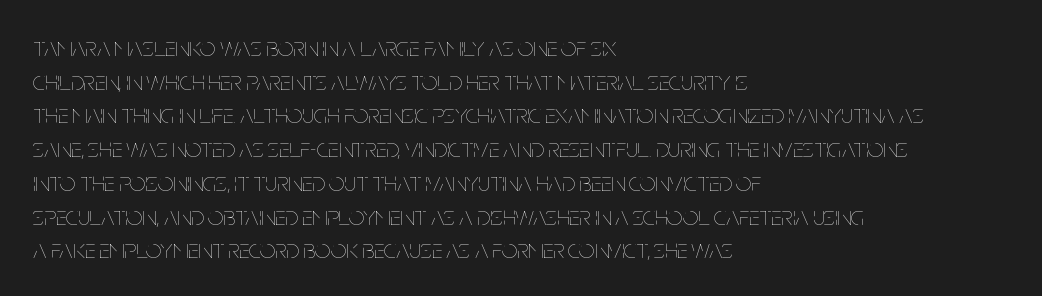
The image shows 27 px text type, upright; set left-aligned, normal line spacing (1.25x), normal letter spacing, not underlined.
